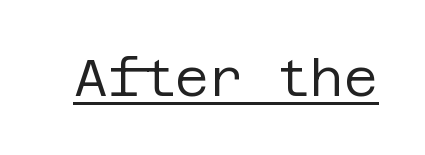
{"serif": "no", "italic": "no", "bold": "no", "weight": "regular", "width": "normal", "stroke_contrast": "low", "x_height": "large", "underline": "yes", "letter_spacing": "normal", "letter_spacing_em": 0.0, "glyph_px": 52}
